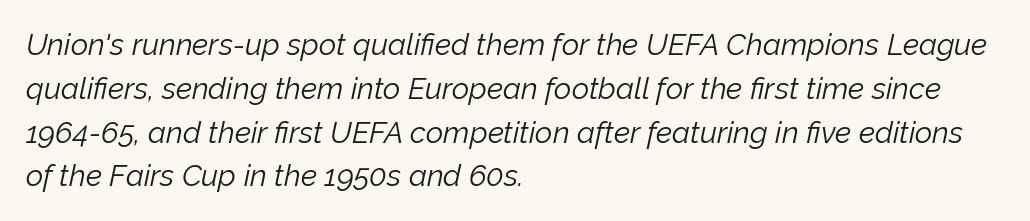
The image shows 30 px light type, italic (leaning right); set left-aligned, normal line spacing (1.46x), normal letter spacing, not underlined; low stroke contrast and a medium x-height.
